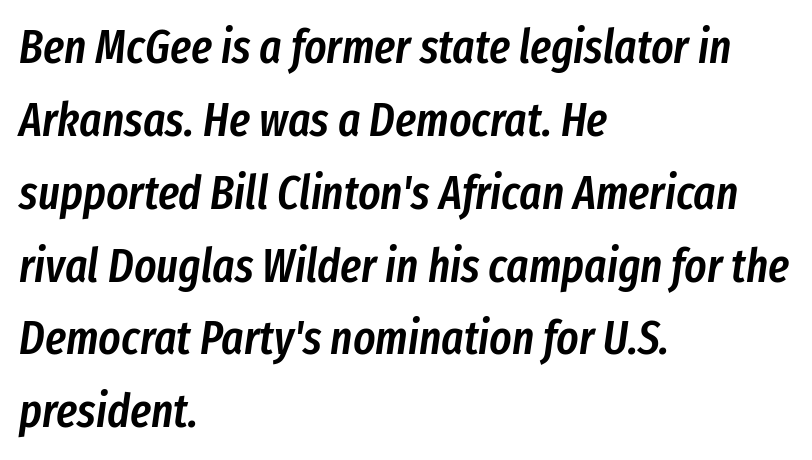
The image shows 47 px semibold, condensed type, italic (leaning right); set left-aligned, normal line spacing (1.55x), normal letter spacing, not underlined; low stroke contrast and a medium x-height.
